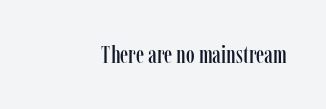
Q: Is the text italic (slanted)? A: No, it is upright.
Q: Is the text underlined? A: No.
Q: How is the paragraph aligned? A: Right-aligned.
Q: Is the spacing between letters normal or unusually wide? A: Normal.
